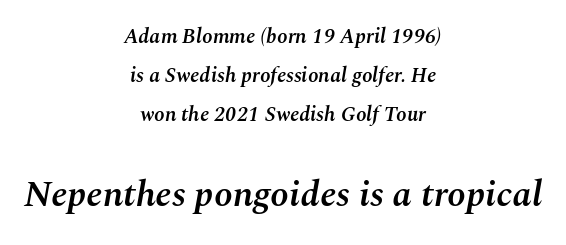
Q: Is the text bold? A: Semi-bold.
Q: Is the text italic (slanted)? A: Yes, it leans right by about 10 degrees.
Q: Is the text underlined? A: No.
Q: How is the paragraph aligned? A: Centered.
Q: Is the spacing between letters normal or unusually wide? A: Normal.
Q: Which block of text is set in a larger size, the first (top) or the second (bottom)? A: The second (bottom) one.
Q: Width (condensed, normal, or wide)? A: Normal.
Q: Stroke contrast? A: Medium.
Q: x-height? A: Medium.
Q: Monospaced? A: No.
